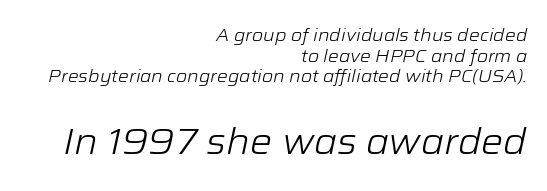
{"italic": "yes", "lean": "right", "slant_degrees": 12, "bold": "no", "weight": "light", "width": "normal", "stroke_contrast": "low", "x_height": "medium", "monospaced": "no", "underline": "no", "align": "right", "line_spacing": "tight", "line_spacing_ratio": 1.15, "letter_spacing": "normal", "letter_spacing_em": 0.0, "larger_block": "second", "size_ratio": 2.06, "glyph_px": 37}
